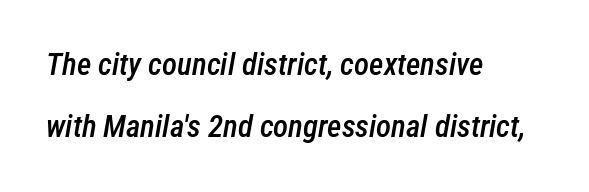
Style check: oblique. Is this a fixed-width face? No — the glyphs have proportional, varying widths. Reading down the block, your eye returns to a fixed left position each line. Nobody drew a line under any word here. The font is running at a semibold setting, under full bold. Short note: letters normally spaced.
